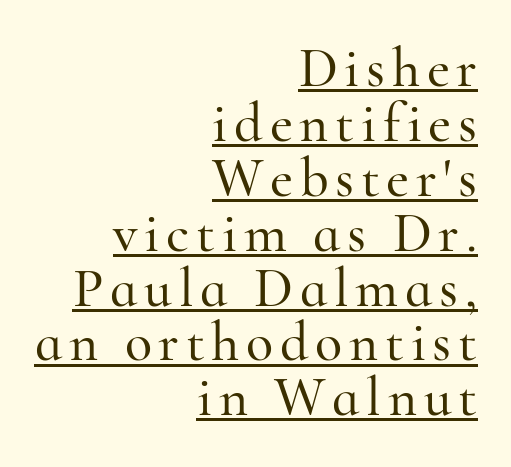
The passage shown is typed in a proportional face where columns would drift. Alignment: flush right. Rendered with straight, roman letterforms. The characters display serif detailing at their extremities. Quick note: underline on.
